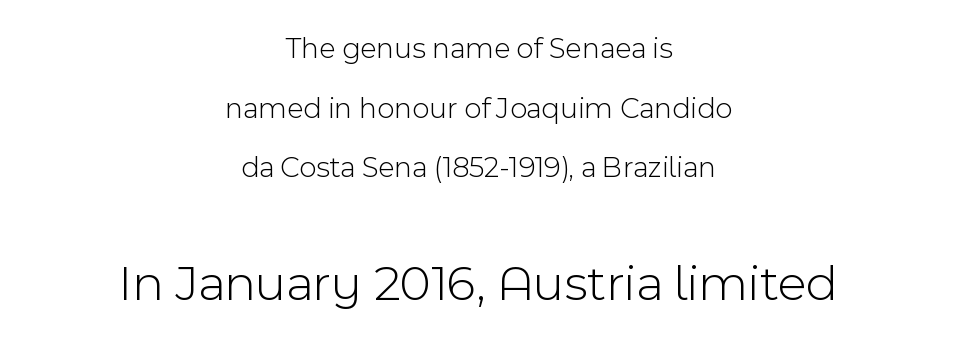
Q: Is the text bold? A: No.
Q: Is the text italic (slanted)? A: No, it is upright.
Q: Is the typeface a serif or a sans-serif typeface? A: Sans-serif.
Q: Is the text underlined? A: No.
Q: How is the paragraph aligned? A: Centered.
Q: Is the spacing between letters normal or unusually wide? A: Normal.
Q: Is the spacing between lines tight, normal or loose? A: Loose.
Q: Which block of text is set in a larger size, the first (top) or the second (bottom)? A: The second (bottom) one.
Q: Width (condensed, normal, or wide)? A: Normal.
Q: x-height? A: Medium.
Q: Monospaced? A: No.
